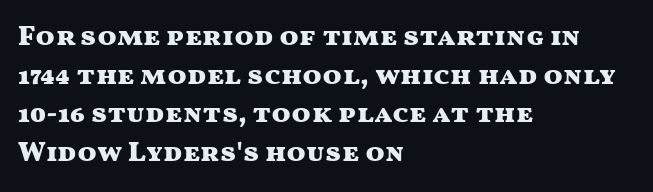
Grotesque or geometric, the face here clearly has no serifs. Caption: multi-line text, flush left, ragged right. Character widths vary here, with narrow letters taking less room than wide ones. You can tell it's not italic because the verticals are truly vertical. Decoration check: the copy has no underline. The block of text has a typical density, with ordinary space between rows.
